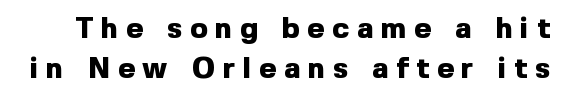
The image shows 29 px heavy sans-serif type, upright; set normal line spacing (1.37x), unusually wide letter spacing (+0.27 em), not underlined; a medium x-height.
